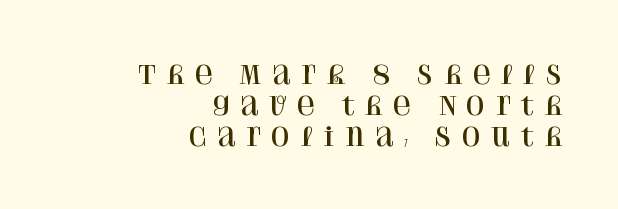
The paragraph has a hard right edge and a soft left edge. Is there any slant? The stems are plumb. Regarding leading, the lines here are spaced in the standard way. Bare-footed words on every line.
